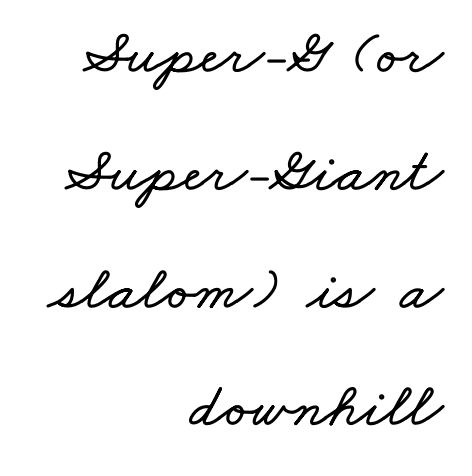
{"width": "wide", "stroke_contrast": "low", "x_height": "small", "monospaced": "no", "underline": "no", "align": "right", "line_spacing_ratio": 1.87, "letter_spacing": "normal", "letter_spacing_em": 0.0, "glyph_px": 63}
